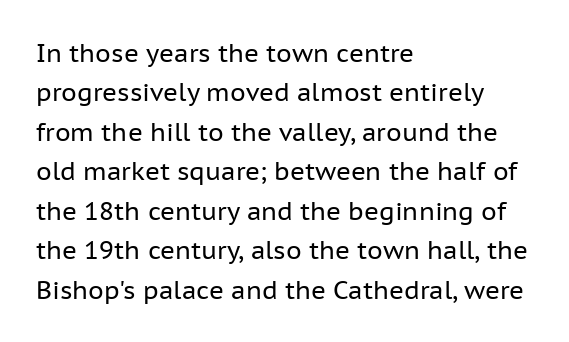
The image shows 25 px text type, upright; set left-aligned, normal line spacing (1.58x), normal letter spacing, not underlined.
